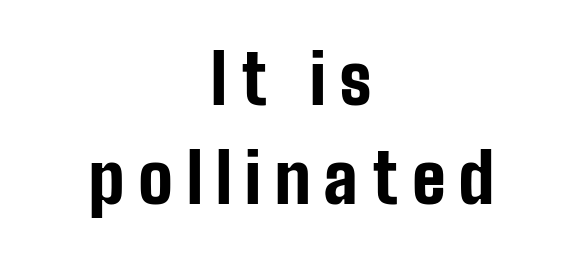
The baseline area is clear. Someone cranked the tracking dial way up on this one. The lettering stays uniformly vertical, giving the passage a roman look. This sample has the flowing, uneven cadence of proportional lettering. Nope, no serifs anywhere on these letters.
